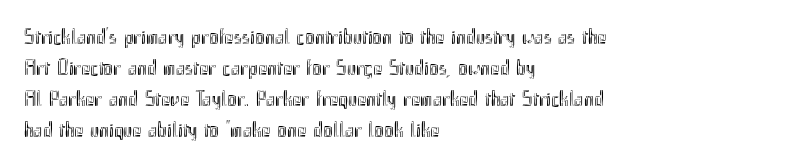
Q: Is the text italic (slanted)? A: No, it is upright.
Q: Is the text underlined? A: No.
Q: How is the paragraph aligned? A: Left-aligned.
Q: Is the spacing between letters normal or unusually wide? A: Normal.
Q: Is the spacing between lines tight, normal or loose? A: Normal.
